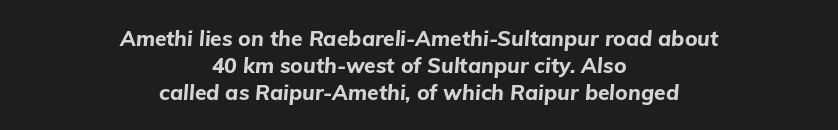
The image shows 21 px bold type, italic (leaning right); set centered, normal line spacing (1.28x), normal letter spacing, not underlined.
